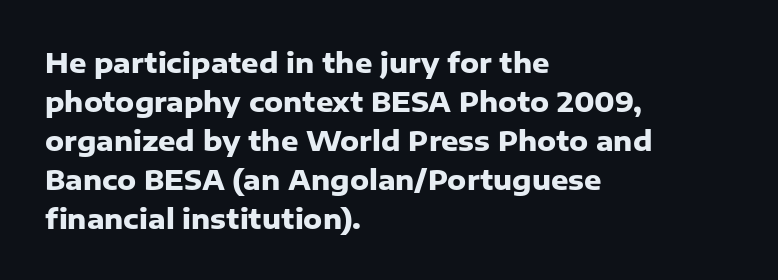
The image shows 27 px bold type, upright; set left-aligned, normal line spacing (1.44x), normal letter spacing, not underlined.
